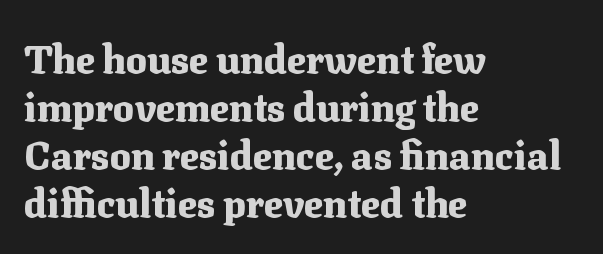
Thick stems and heavy bowls — unmistakably bold. Is the letter spacing exaggerated? No — it looks like the ordinary default. The foot of each line stays bare and open. This rendering employs a face with finishing strokes, i.e., a serif. The letters stand straight up with perfectly vertical stems.
